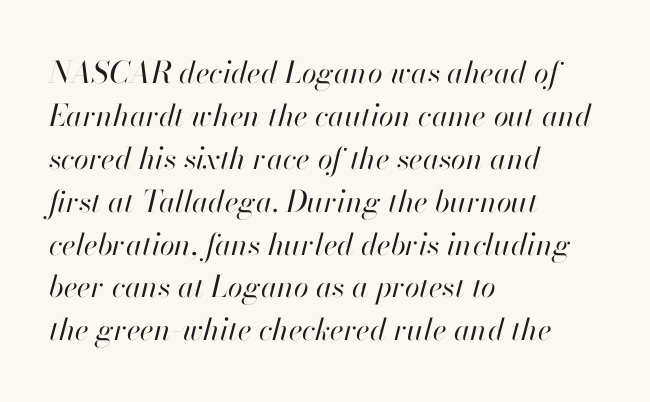
Q: Is the text bold? A: No.
Q: Is the text italic (slanted)? A: Yes, it leans right by about 13 degrees.
Q: Is the text underlined? A: No.
Q: How is the paragraph aligned? A: Left-aligned.
Q: Is the spacing between letters normal or unusually wide? A: Normal.
Q: Is the spacing between lines tight, normal or loose? A: Normal.
Q: Width (condensed, normal, or wide)? A: Normal.
Q: Stroke contrast? A: High.
Q: x-height? A: Small.
Q: Monospaced? A: No.
